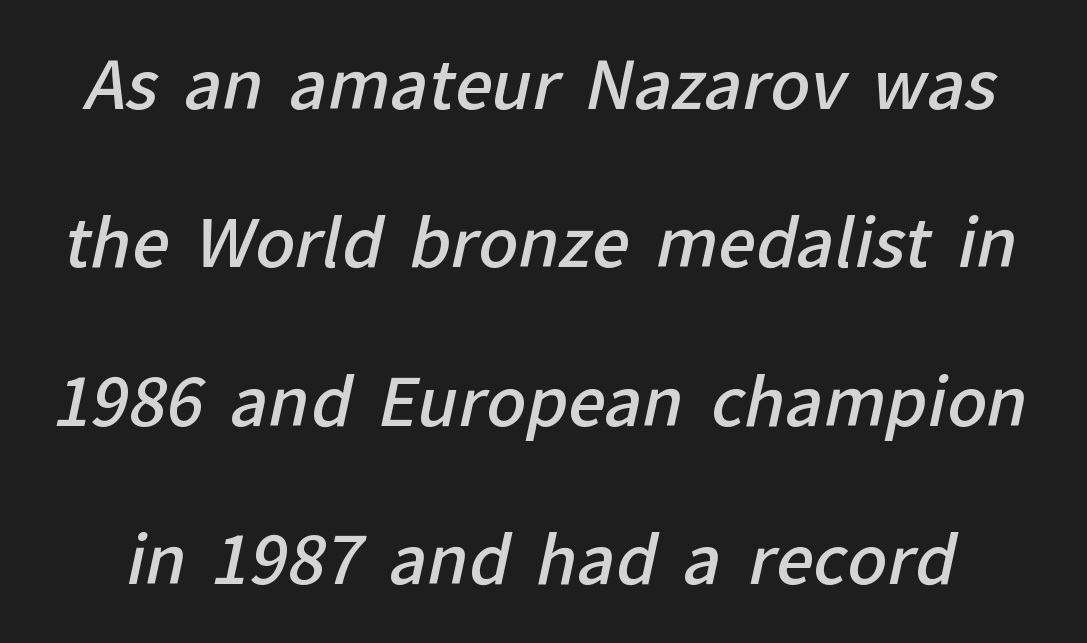
What stands out about the letter spacing? Nothing — it is the standard amount. Semibold letterforms, between regular and bold. The gap between lines stays unmarked. These lines are composed in type without serifs.
